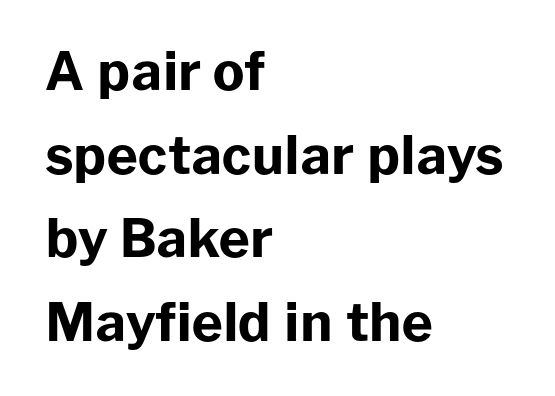
The image shows 53 px bold sans-serif type, upright; set left-aligned, normal line spacing (1.58x), normal letter spacing, not underlined; low stroke contrast and a medium x-height.
